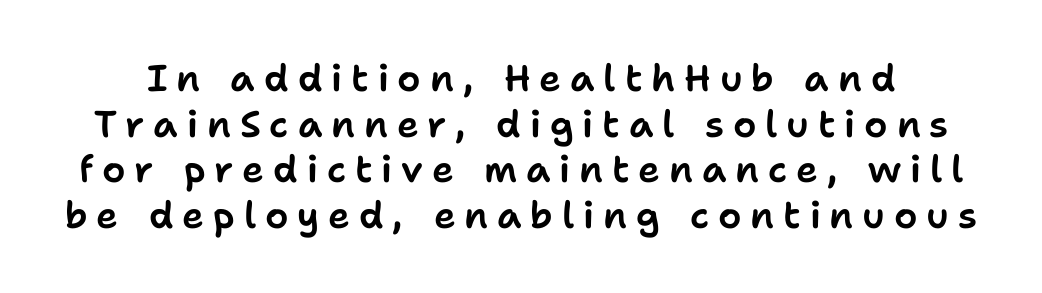
The image shows 37 px sans-serif type, upright; set line spacing 1.23x, unusually wide letter spacing (+0.24 em), not underlined; low stroke contrast and a medium x-height.
